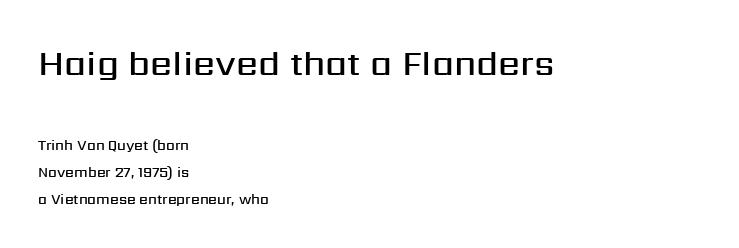
The image shows 35 px semibold sans-serif type, upright; set left-aligned, loose line spacing (1.96x), normal letter spacing, not underlined; the first (top) block is 2.5x larger; medium stroke contrast and a medium x-height.
